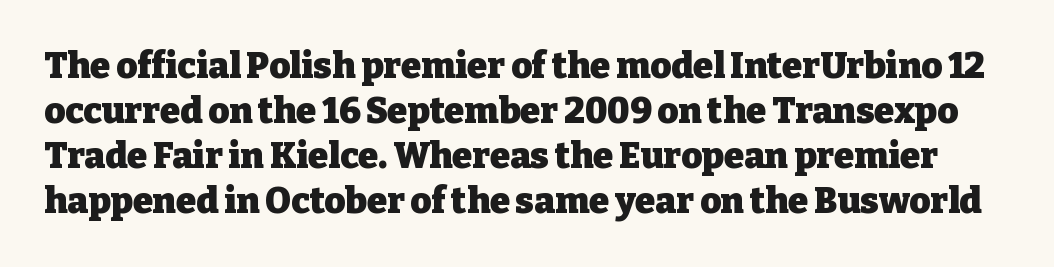
{"serif": "yes", "italic": "no", "bold": "yes", "weight": "heavy", "width": "normal", "stroke_contrast": "low", "x_height": "medium", "monospaced": "no", "underline": "no", "line_spacing": "normal", "line_spacing_ratio": 1.25, "letter_spacing": "normal", "letter_spacing_em": 0.0, "glyph_px": 36}
